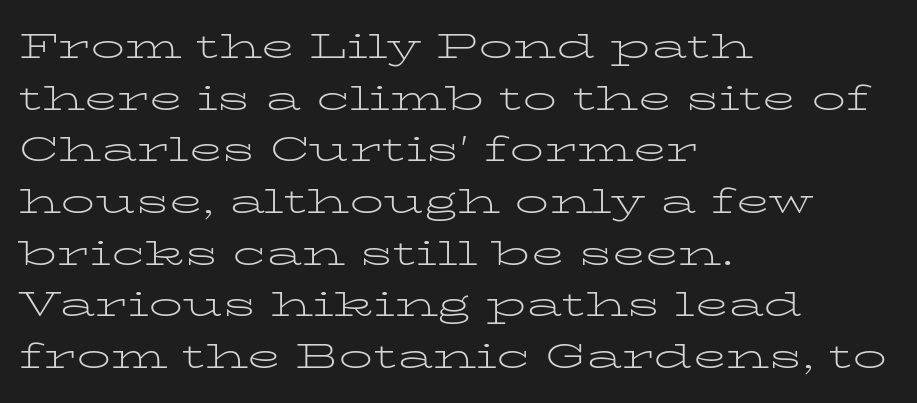
The image shows 34 px light, wide serif type, upright; set left-aligned, normal line spacing (1.52x), normal letter spacing, not underlined; low stroke contrast and a medium x-height.
